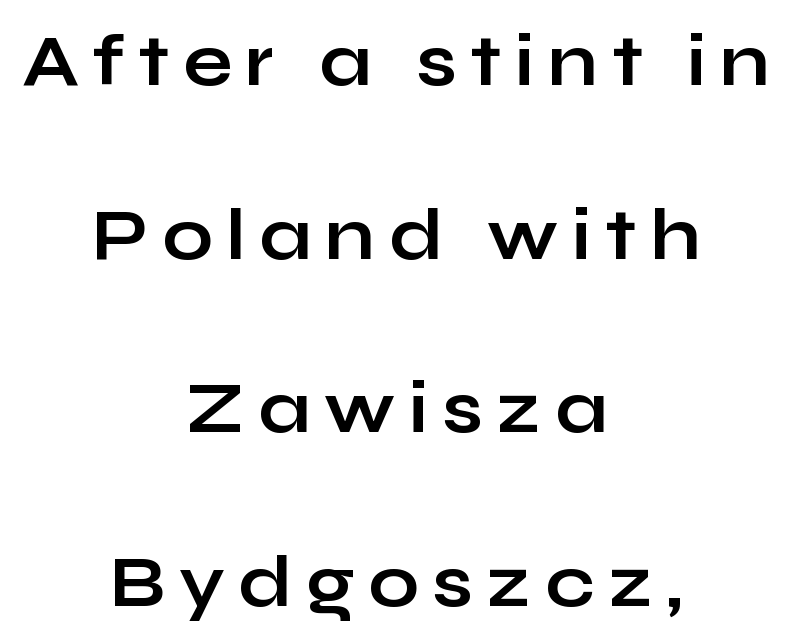
Q: Is the text bold? A: Yes.
Q: Is the text italic (slanted)? A: No, it is upright.
Q: Is the typeface a serif or a sans-serif typeface? A: Sans-serif.
Q: Is the text underlined? A: No.
Q: How is the paragraph aligned? A: Centered.
Q: Is the spacing between lines tight, normal or loose? A: Loose.
Q: Width (condensed, normal, or wide)? A: Wide.
Q: Stroke contrast? A: Low.
Q: x-height? A: Medium.
Q: Monospaced? A: No.
